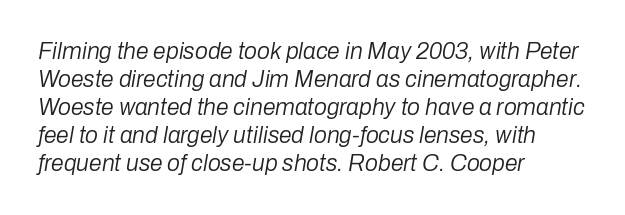
Q: Is the text bold? A: No.
Q: Is the text italic (slanted)? A: Yes, it leans right by about 10 degrees.
Q: Is the text underlined? A: No.
Q: How is the paragraph aligned? A: Left-aligned.
Q: Is the spacing between letters normal or unusually wide? A: Normal.
